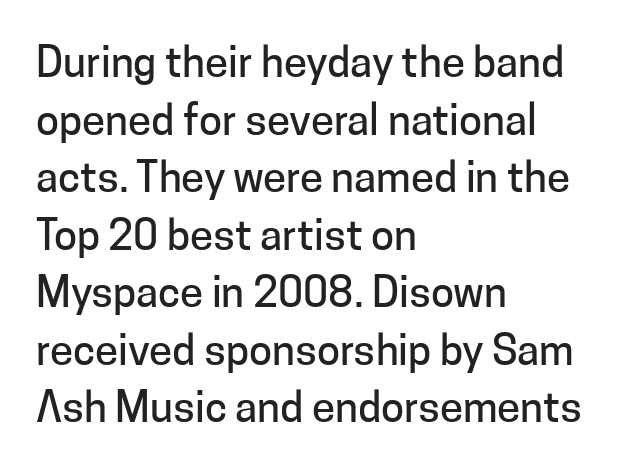
Q: Is the text italic (slanted)? A: No, it is upright.
Q: Is the typeface a serif or a sans-serif typeface? A: Sans-serif.
Q: Is the text underlined? A: No.
Q: How is the paragraph aligned? A: Left-aligned.
Q: Is the spacing between letters normal or unusually wide? A: Normal.
Q: Is the spacing between lines tight, normal or loose? A: Normal.
Q: Width (condensed, normal, or wide)? A: Normal.
Q: Stroke contrast? A: Low.
Q: x-height? A: Medium.
Q: Monospaced? A: No.
